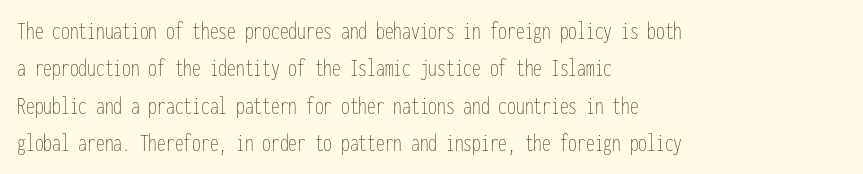
Q: Is the text bold? A: No.
Q: Is the text italic (slanted)? A: No, it is upright.
Q: Is the text underlined? A: No.
Q: How is the paragraph aligned? A: Left-aligned.
Q: Is the spacing between letters normal or unusually wide? A: Normal.
Q: Is the spacing between lines tight, normal or loose? A: Normal.
